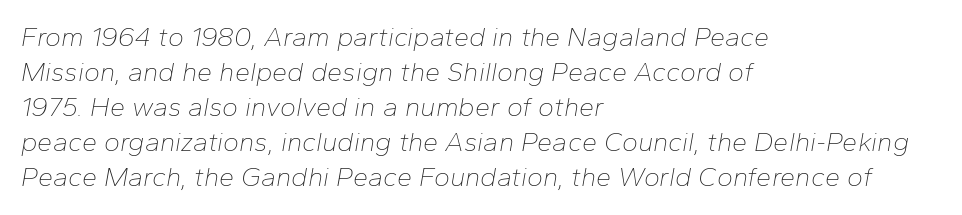
The compositor pushed each line to the left boundary. Stems here are at most as thick as an everyday book face. You could call the tracking neutral — neither tight nor loose. The leading is moderate, giving the passage an even texture.
